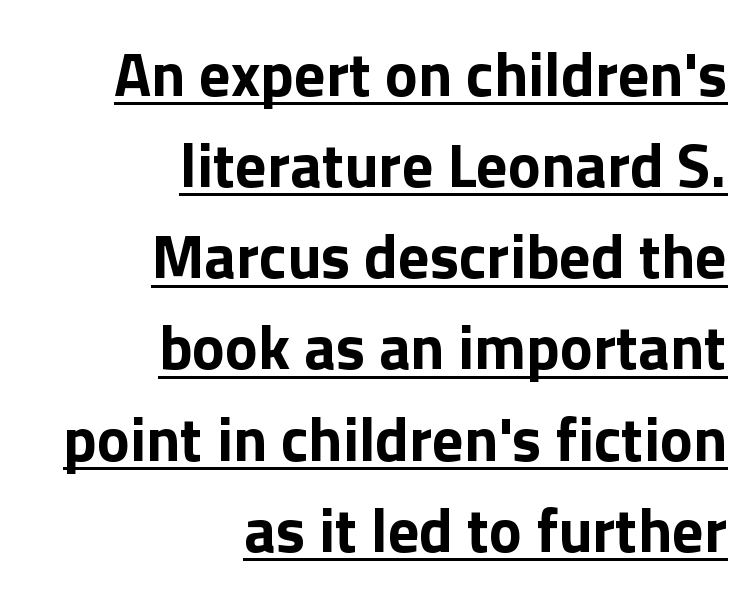
Q: Is the text bold? A: Yes.
Q: Is the text italic (slanted)? A: No, it is upright.
Q: Is the typeface a serif or a sans-serif typeface? A: Sans-serif.
Q: Is the text underlined? A: Yes.
Q: How is the paragraph aligned? A: Right-aligned.
Q: Is the spacing between letters normal or unusually wide? A: Normal.
Q: Is the spacing between lines tight, normal or loose? A: Normal.
Q: Width (condensed, normal, or wide)? A: Normal.
Q: x-height? A: Medium.
Q: Monospaced? A: No.
